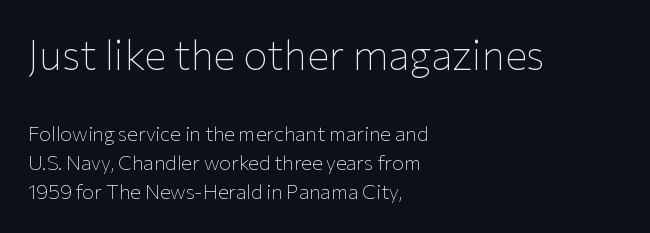
{"serif": "no", "italic": "no", "bold": "no", "weight": "thin", "width": "normal", "stroke_contrast": "low", "x_height": "medium", "monospaced": "no", "underline": "no", "align": "left", "line_spacing": "normal", "line_spacing_ratio": 1.45, "letter_spacing": "normal", "letter_spacing_em": 0.0, "larger_block": "first", "size_ratio": 2.05, "glyph_px": 41}
